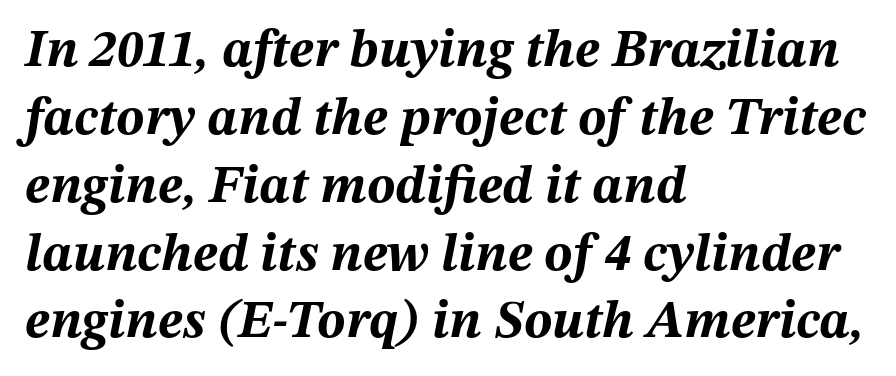
In terms of leading, this rendering sits right in the middle. Varying glyph widths throughout — classic text-font behaviour. There is no visible air inserted between adjacent glyphs. Each line starts at the same left margin while the right side varies.
